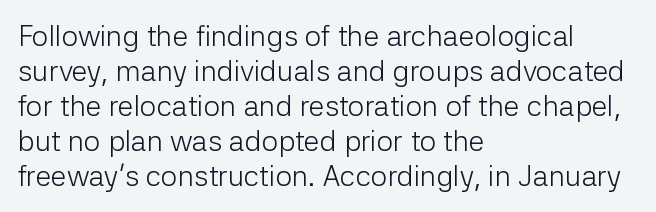
The image shows 29 px light sans-serif type, upright; set left-aligned, line spacing 1.21x, normal letter spacing, not underlined; low stroke contrast and a medium x-height.
